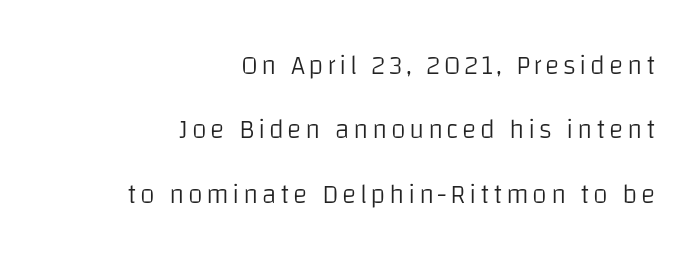
The image shows 27 px text type, upright; set right-aligned, loose line spacing (2.38x), not underlined.
